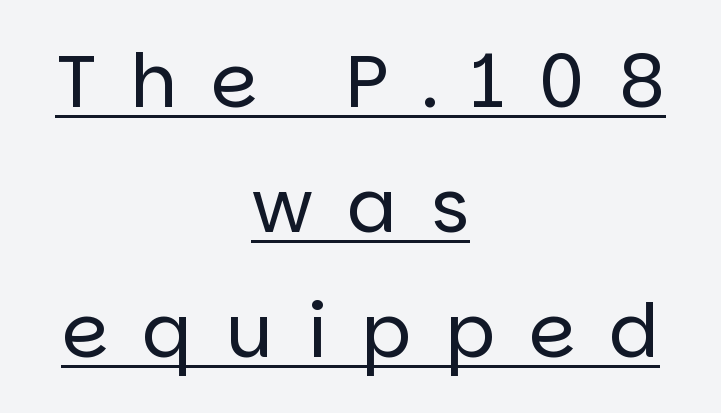
Q: Is the text bold? A: No.
Q: Is the text italic (slanted)? A: No, it is upright.
Q: Is the typeface a serif or a sans-serif typeface? A: Sans-serif.
Q: Is the text underlined? A: Yes.
Q: How is the paragraph aligned? A: Centered.
Q: Is the spacing between letters normal or unusually wide? A: Unusually wide.
Q: Is the spacing between lines tight, normal or loose? A: Normal.
Q: Width (condensed, normal, or wide)? A: Normal.
Q: Stroke contrast? A: Low.
Q: x-height? A: Large.
Q: Monospaced? A: No.
